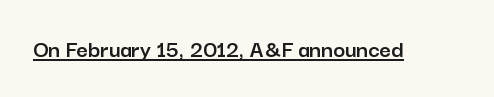
Q: Is the text italic (slanted)? A: No, it is upright.
Q: Is the text underlined? A: Yes.
Q: Is the spacing between letters normal or unusually wide? A: Normal.
